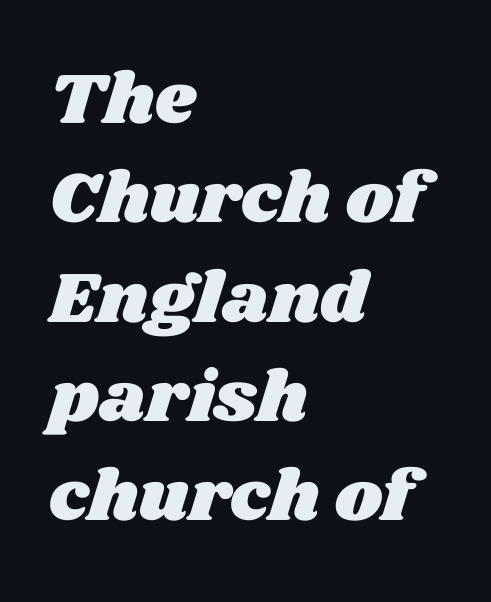
The image shows 72 px wide type; set left-aligned, normal line spacing (1.38x), normal letter spacing, not underlined; medium stroke contrast and a large x-height.
